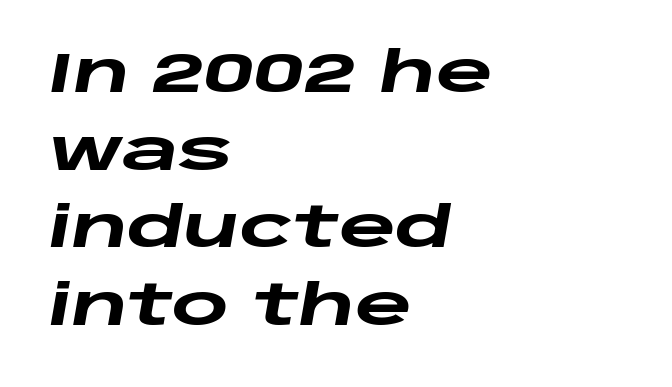
In terms of leading, this rendering sits right in the middle. You could not count columns in this text — the font is proportionally spaced. An italicized treatment has been applied to the whole sample. Descenders are the only things crossing below the line. Caption: standard tracking, unaltered. Summary of weight: heavy, a full bold.
